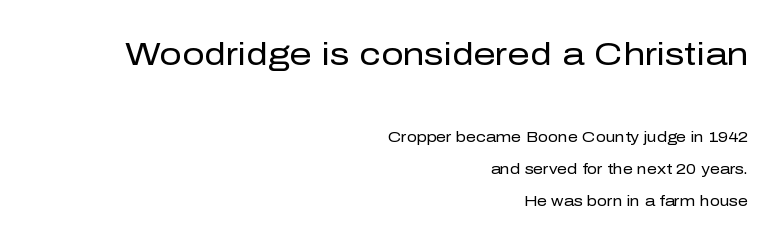
{"serif": "no", "italic": "no", "bold": "no", "weight": "regular", "width": "normal", "stroke_contrast": "low", "x_height": "medium", "monospaced": "no", "underline": "no", "align": "right", "line_spacing": "loose", "line_spacing_ratio": 2.27, "letter_spacing": "normal", "letter_spacing_em": 0.0, "larger_block": "first", "size_ratio": 2.21, "glyph_px": 31}
